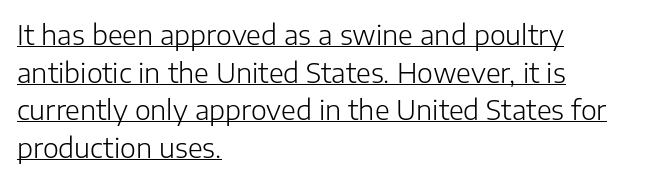
Q: Is the text bold? A: No.
Q: Is the text italic (slanted)? A: No, it is upright.
Q: Is the text underlined? A: Yes.
Q: How is the paragraph aligned? A: Left-aligned.
Q: Is the spacing between letters normal or unusually wide? A: Normal.
Q: Is the spacing between lines tight, normal or loose? A: Normal.
